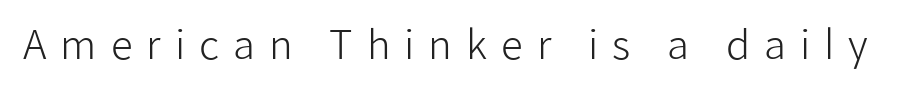
Q: Is the text bold? A: No.
Q: Is the text italic (slanted)? A: No, it is upright.
Q: Is the typeface a serif or a sans-serif typeface? A: Sans-serif.
Q: Is the text underlined? A: No.
Q: Is the spacing between letters normal or unusually wide? A: Unusually wide.
Q: Width (condensed, normal, or wide)? A: Normal.
Q: Stroke contrast? A: Low.
Q: x-height? A: Medium.
Q: Monospaced? A: No.
